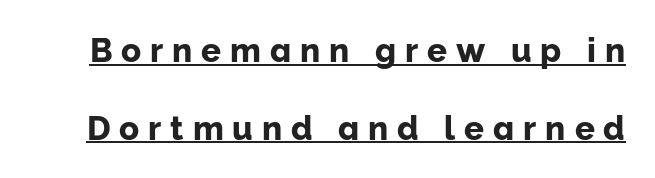
{"serif": "no", "italic": "no", "width": "normal", "stroke_contrast": "low", "x_height": "medium", "monospaced": "no", "underline": "yes", "line_spacing": "loose", "line_spacing_ratio": 2.35, "letter_spacing": "wide", "letter_spacing_em": 0.27, "glyph_px": 33}
